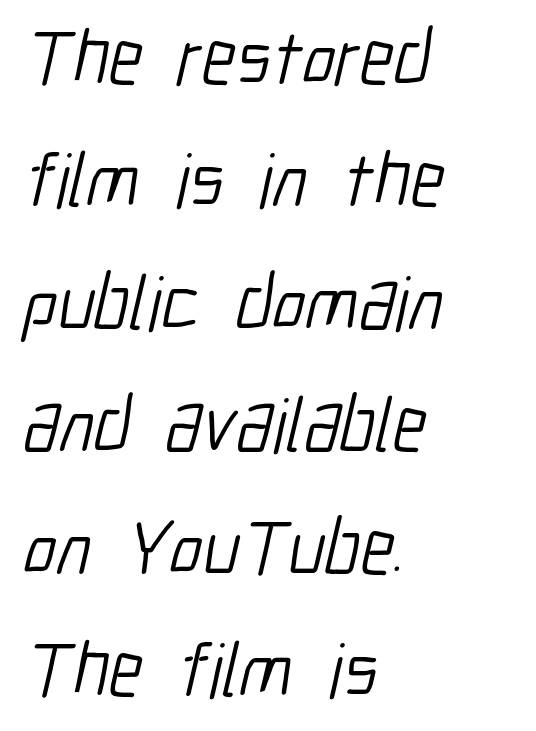
{"serif": "no", "bold": "no", "weight": "light", "width": "condensed", "stroke_contrast": "low", "x_height": "medium", "monospaced": "no", "underline": "no", "align": "left", "line_spacing": "normal", "line_spacing_ratio": 1.59, "letter_spacing": "normal", "letter_spacing_em": 0.0, "glyph_px": 77}
